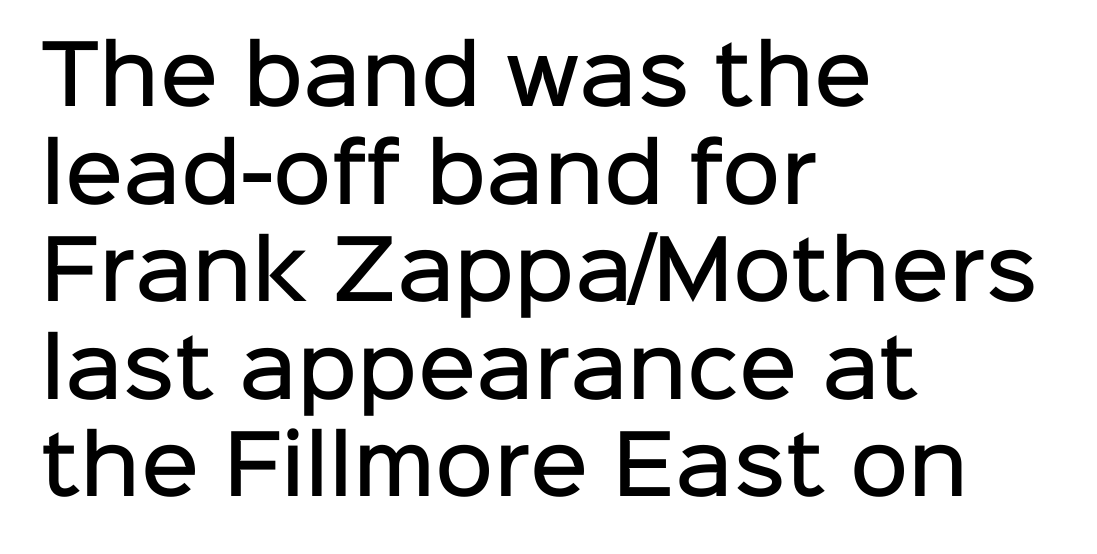
Q: Is the text bold? A: Semi-bold.
Q: Is the text italic (slanted)? A: No, it is upright.
Q: Is the typeface a serif or a sans-serif typeface? A: Sans-serif.
Q: Is the text underlined? A: No.
Q: How is the paragraph aligned? A: Left-aligned.
Q: Is the spacing between letters normal or unusually wide? A: Normal.
Q: Width (condensed, normal, or wide)? A: Normal.
Q: Stroke contrast? A: Low.
Q: x-height? A: Medium.
Q: Monospaced? A: No.
